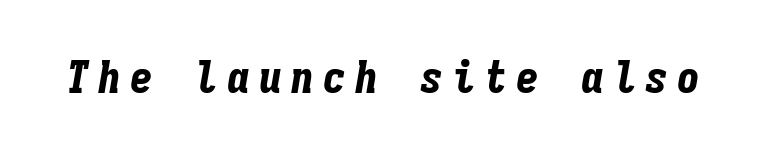
Slanted lettering throughout. Descender tails drop into unmarked territory. The letters march in equal steps, a hallmark of fixed-pitch type. Strokes here are thick enough to call this a true bold. Does extra space separate the letters? Yes, quite a lot of it.
